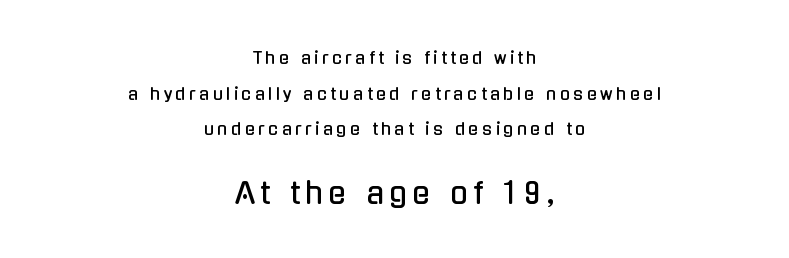
The image shows 29 px condensed sans-serif type, upright; set centered, loose line spacing (2.09x), not underlined; the second (bottom) block is 1.71x larger; low stroke contrast and a medium x-height.
